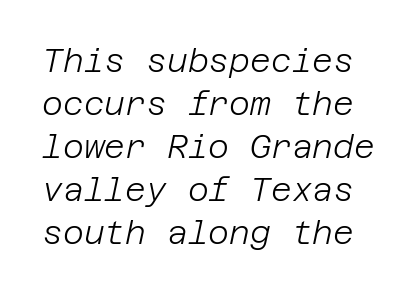
{"italic": "yes", "lean": "right", "slant_degrees": 12, "bold": "no", "weight": "light", "width": "normal", "stroke_contrast": "low", "x_height": "large", "underline": "no", "line_spacing": "normal", "line_spacing_ratio": 1.34, "letter_spacing": "normal", "letter_spacing_em": 0.0, "glyph_px": 32}
